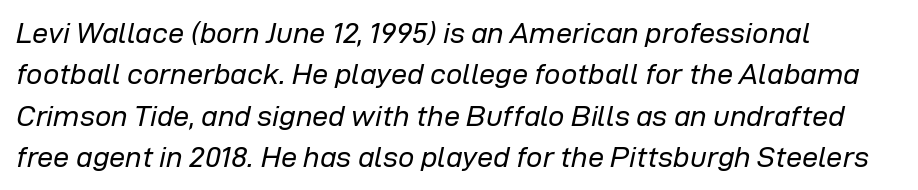
{"italic": "yes", "lean": "right", "slant_degrees": 12, "bold": "no", "weight": "regular", "width": "normal", "stroke_contrast": "low", "x_height": "medium", "monospaced": "no", "underline": "no", "align": "left", "line_spacing": "normal", "line_spacing_ratio": 1.43, "letter_spacing": "normal", "letter_spacing_em": 0.0, "glyph_px": 29}
